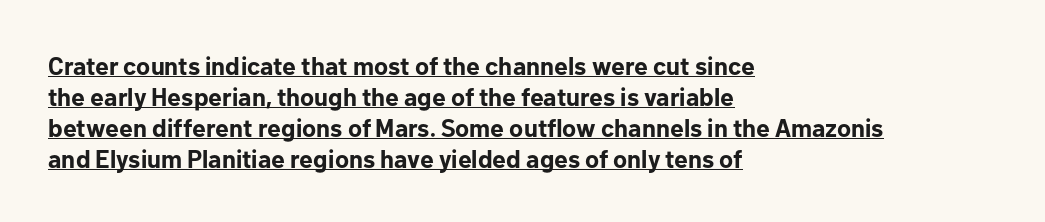
The image shows 25 px bold type, upright; set left-aligned, line spacing 1.24x, normal letter spacing, underlined.
